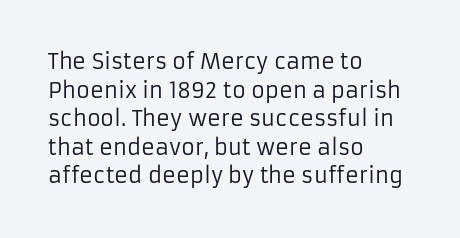
Line beginnings align vertically; line endings do not. Whoever set this chose a conventional vertical rhythm. Stroke mass is kept to a normal reading level or below. Nobody touched the tracking dial on this one.
